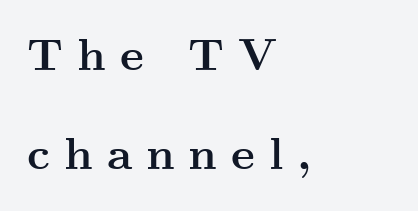
{"serif": "yes", "italic": "no", "bold": "yes", "weight": "semibold", "width": "wide", "stroke_contrast": "medium", "x_height": "small", "monospaced": "no", "underline": "no", "align": "left", "line_spacing": "loose", "line_spacing_ratio": 2.21, "letter_spacing": "wide", "letter_spacing_em": 0.31, "glyph_px": 45}
